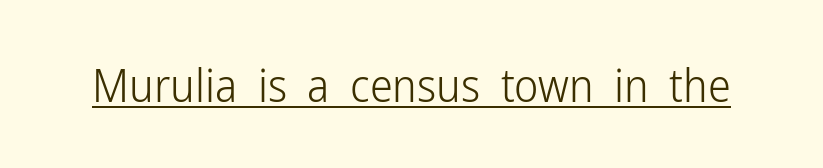
{"serif": "no", "italic": "no", "bold": "no", "weight": "light", "width": "condensed", "stroke_contrast": "low", "x_height": "medium", "monospaced": "no", "underline": "yes", "letter_spacing": "normal", "letter_spacing_em": 0.0, "glyph_px": 46}
